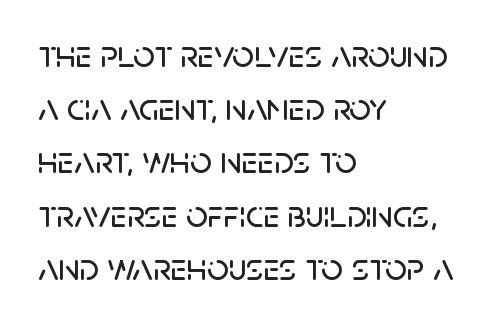
{"serif": "no", "italic": "no", "width": "normal", "stroke_contrast": "low", "x_height": "large", "monospaced": "no", "underline": "no", "align": "left", "line_spacing": "normal", "line_spacing_ratio": 1.4, "letter_spacing": "normal", "letter_spacing_em": 0.0, "glyph_px": 38}
